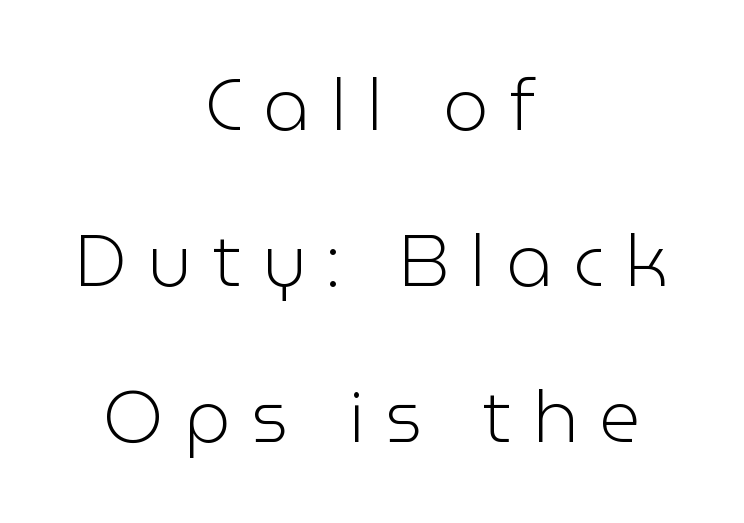
Q: Is the text bold? A: No.
Q: Is the text italic (slanted)? A: No, it is upright.
Q: Is the typeface a serif or a sans-serif typeface? A: Sans-serif.
Q: Is the text underlined? A: No.
Q: How is the paragraph aligned? A: Centered.
Q: Is the spacing between letters normal or unusually wide? A: Unusually wide.
Q: Is the spacing between lines tight, normal or loose? A: Loose.
Q: Width (condensed, normal, or wide)? A: Normal.
Q: Stroke contrast? A: Low.
Q: x-height? A: Medium.
Q: Monospaced? A: No.
